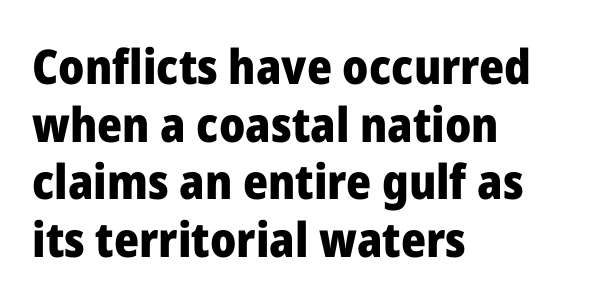
Q: Is the text bold? A: Yes.
Q: Is the text italic (slanted)? A: No, it is upright.
Q: Is the typeface a serif or a sans-serif typeface? A: Sans-serif.
Q: Is the text underlined? A: No.
Q: How is the paragraph aligned? A: Left-aligned.
Q: Is the spacing between letters normal or unusually wide? A: Normal.
Q: Width (condensed, normal, or wide)? A: Normal.
Q: Stroke contrast? A: Low.
Q: x-height? A: Medium.
Q: Monospaced? A: No.
